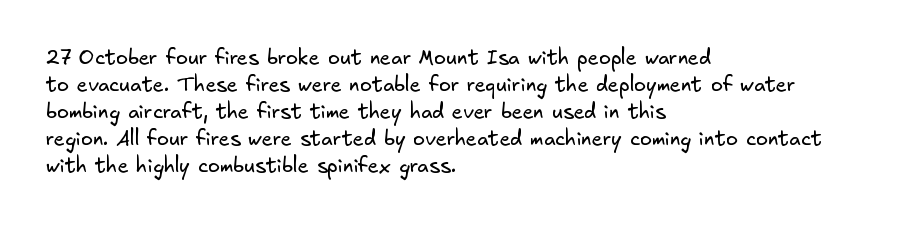
What's the leading like? Ordinary, nothing unusual. This rendering uses left alignment, leaving the right contour irregular. A bare baseline throughout the passage. No heavy texture on the line: the type isn't bold.
